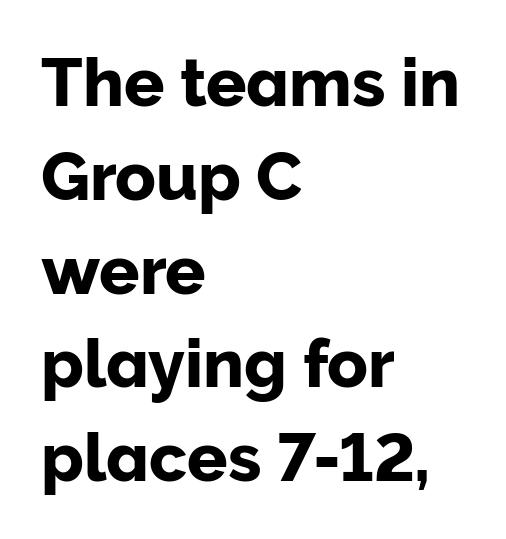
{"serif": "no", "italic": "no", "width": "normal", "stroke_contrast": "low", "x_height": "medium", "monospaced": "no", "underline": "no", "align": "left", "line_spacing": "normal", "line_spacing_ratio": 1.4, "letter_spacing": "normal", "letter_spacing_em": 0.0, "glyph_px": 67}
